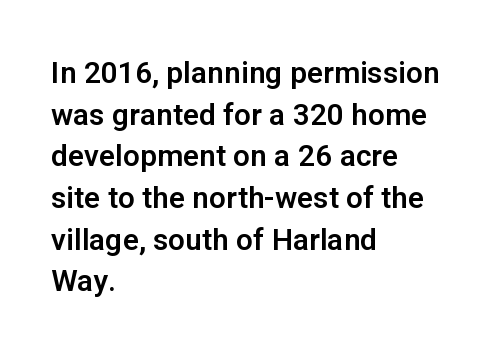
Q: Is the text italic (slanted)? A: No, it is upright.
Q: Is the typeface a serif or a sans-serif typeface? A: Sans-serif.
Q: Is the text underlined? A: No.
Q: How is the paragraph aligned? A: Left-aligned.
Q: Is the spacing between letters normal or unusually wide? A: Normal.
Q: Is the spacing between lines tight, normal or loose? A: Normal.
Q: Width (condensed, normal, or wide)? A: Normal.
Q: Stroke contrast? A: Low.
Q: x-height? A: Medium.
Q: Monospaced? A: No.
